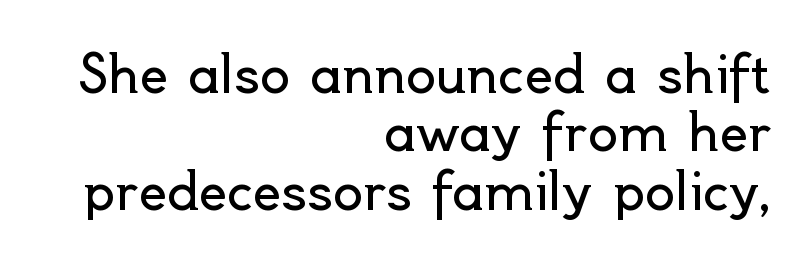
Q: Is the text bold? A: No.
Q: Is the text italic (slanted)? A: No, it is upright.
Q: Is the typeface a serif or a sans-serif typeface? A: Sans-serif.
Q: Is the text underlined? A: No.
Q: How is the paragraph aligned? A: Right-aligned.
Q: Is the spacing between letters normal or unusually wide? A: Normal.
Q: Width (condensed, normal, or wide)? A: Normal.
Q: x-height? A: Small.
Q: Monospaced? A: No.
